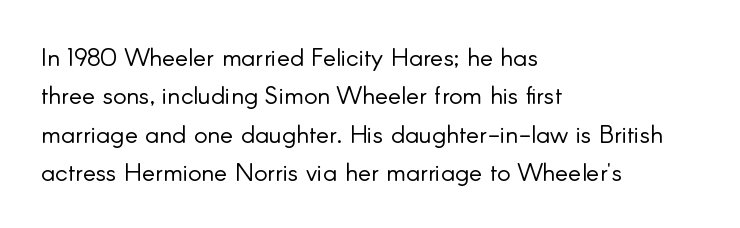
The image shows 25 px text type, upright; set left-aligned, normal line spacing (1.54x), normal letter spacing, not underlined.
